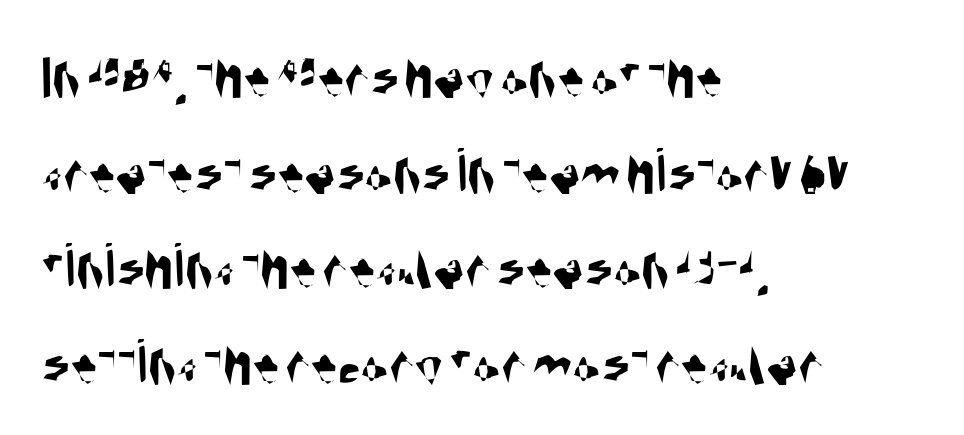
{"serif": "no", "width": "condensed", "stroke_contrast": "medium", "x_height": "large", "monospaced": "no", "underline": "no", "align": "left", "line_spacing": "normal", "line_spacing_ratio": 1.47, "letter_spacing": "normal", "letter_spacing_em": 0.0, "glyph_px": 65}
